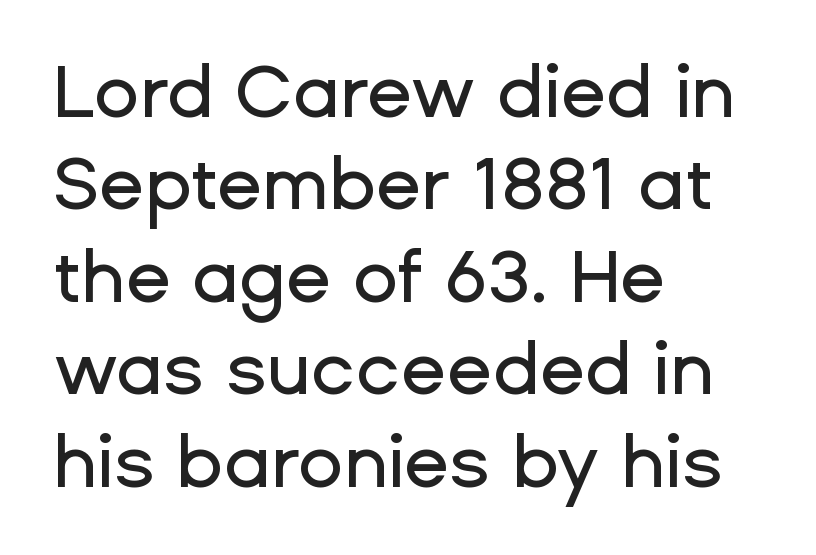
Look at the bottom of the vertical strokes: they stop flat, with no serifs. No extra tracking has been applied to these lines. Posture: straight, roman, zero tilt. The rendering uses natural spacing where letterforms have individual widths. A classic flush-left, rag-right setting is used for this passage. Lines of text with bare space underneath.
